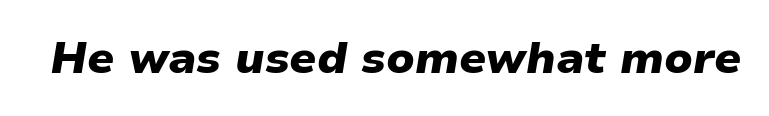
The image shows 45 px heavy type, italic (leaning right); set normal letter spacing, not underlined; low stroke contrast and a medium x-height.
